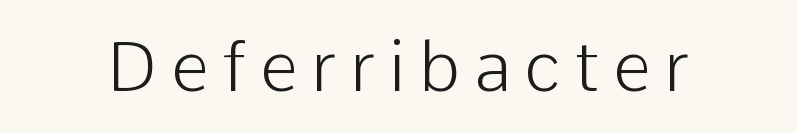
{"serif": "no", "italic": "no", "bold": "no", "weight": "light", "width": "normal", "stroke_contrast": "low", "x_height": "medium", "monospaced": "no", "underline": "no", "glyph_px": 69}
